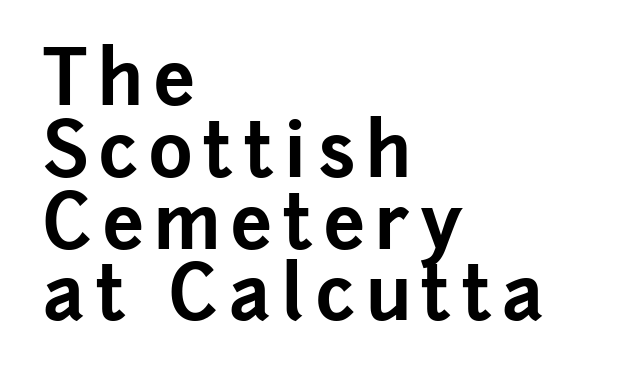
Check where the strokes stop: nothing finishes them off — pure sans. Regarding leading, the lines here are crowded together. The lines in this sample share a left origin and differ only in where they stop. The letters stand straight up with perfectly vertical stems.
